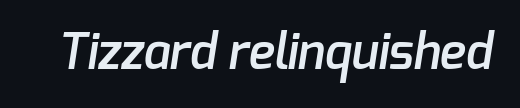
{"serif": "no", "bold": "semi", "weight": "semibold", "width": "normal", "stroke_contrast": "low", "x_height": "medium", "monospaced": "no", "underline": "no", "letter_spacing": "normal", "letter_spacing_em": 0.0, "glyph_px": 49}
